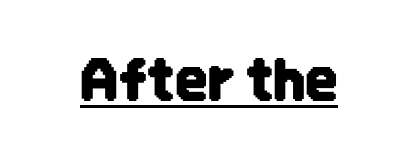
{"serif": "no", "italic": "no", "width": "condensed", "stroke_contrast": "low", "x_height": "large", "monospaced": "no", "underline": "yes", "letter_spacing": "normal", "letter_spacing_em": 0.0, "glyph_px": 57}
